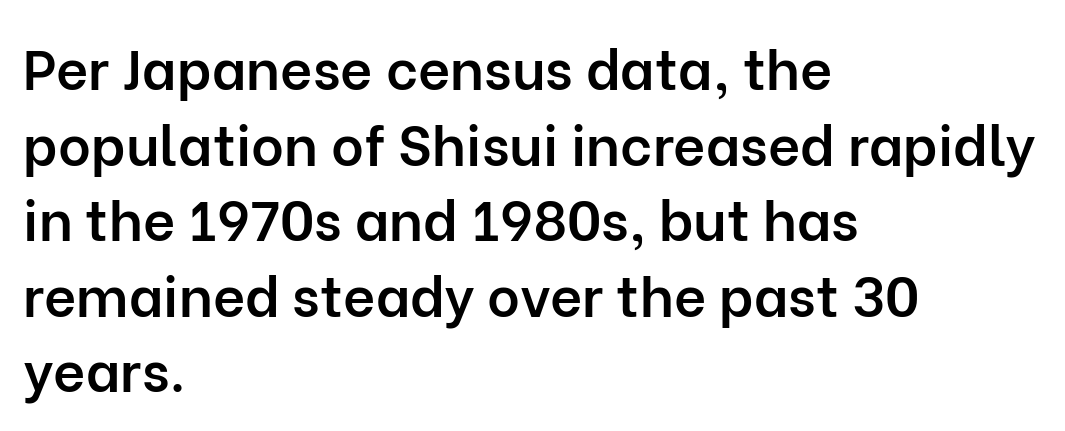
{"serif": "no", "italic": "no", "bold": "semi", "weight": "semibold", "width": "normal", "stroke_contrast": "low", "x_height": "medium", "monospaced": "no", "underline": "no", "align": "left", "line_spacing": "normal", "line_spacing_ratio": 1.35, "letter_spacing": "normal", "letter_spacing_em": 0.0, "glyph_px": 56}
